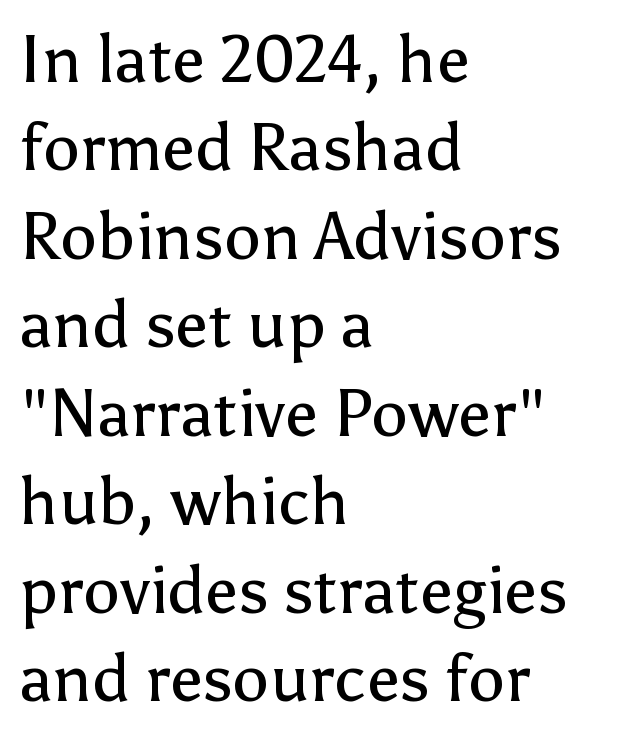
Q: Is the text bold? A: No.
Q: Is the text italic (slanted)? A: No, it is upright.
Q: Is the typeface a serif or a sans-serif typeface? A: Sans-serif.
Q: Is the text underlined? A: No.
Q: How is the paragraph aligned? A: Left-aligned.
Q: Is the spacing between letters normal or unusually wide? A: Normal.
Q: Is the spacing between lines tight, normal or loose? A: Normal.
Q: Width (condensed, normal, or wide)? A: Normal.
Q: Stroke contrast? A: Low.
Q: x-height? A: Medium.
Q: Monospaced? A: No.
